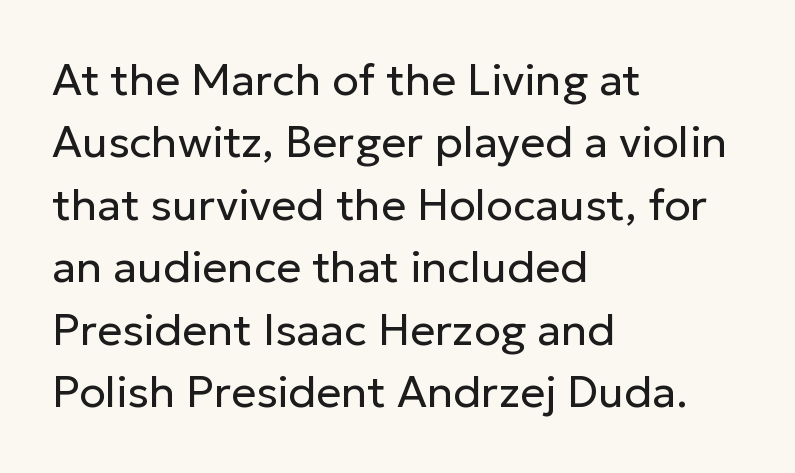
Q: Is the text bold? A: No.
Q: Is the text italic (slanted)? A: No, it is upright.
Q: Is the typeface a serif or a sans-serif typeface? A: Sans-serif.
Q: Is the text underlined? A: No.
Q: How is the paragraph aligned? A: Left-aligned.
Q: Is the spacing between letters normal or unusually wide? A: Normal.
Q: Is the spacing between lines tight, normal or loose? A: Normal.
Q: Width (condensed, normal, or wide)? A: Normal.
Q: Stroke contrast? A: Low.
Q: x-height? A: Medium.
Q: Monospaced? A: No.
